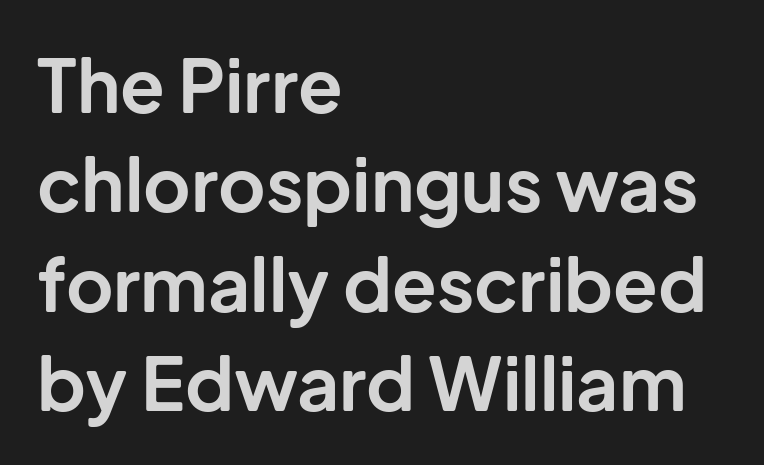
{"serif": "no", "italic": "no", "bold": "yes", "weight": "bold", "width": "normal", "stroke_contrast": "low", "x_height": "medium", "monospaced": "no", "underline": "no", "align": "left", "line_spacing": "normal", "line_spacing_ratio": 1.36, "letter_spacing": "normal", "letter_spacing_em": 0.0, "glyph_px": 73}
